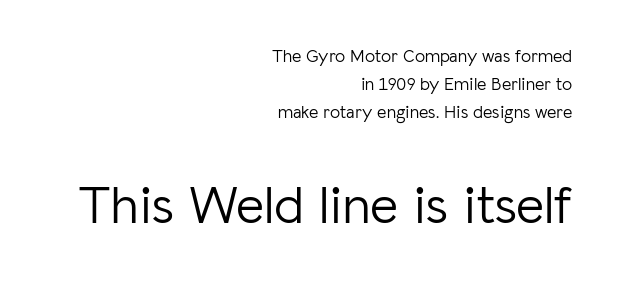
{"serif": "no", "italic": "no", "bold": "no", "weight": "light", "width": "normal", "stroke_contrast": "low", "x_height": "medium", "monospaced": "no", "underline": "no", "align": "right", "line_spacing": "normal", "line_spacing_ratio": 1.55, "letter_spacing": "normal", "letter_spacing_em": 0.0, "larger_block": "second", "size_ratio": 3.0, "glyph_px": 54}
